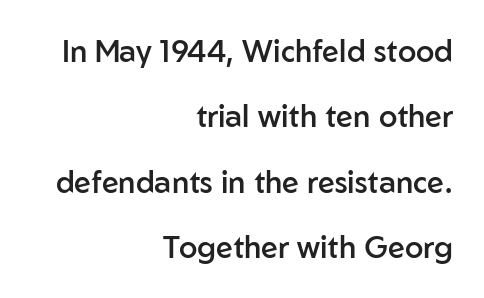
Q: Is the text bold? A: Semi-bold.
Q: Is the text italic (slanted)? A: No, it is upright.
Q: Is the typeface a serif or a sans-serif typeface? A: Sans-serif.
Q: Is the text underlined? A: No.
Q: How is the paragraph aligned? A: Right-aligned.
Q: Is the spacing between letters normal or unusually wide? A: Normal.
Q: Is the spacing between lines tight, normal or loose? A: Loose.
Q: Width (condensed, normal, or wide)? A: Normal.
Q: Stroke contrast? A: Low.
Q: x-height? A: Medium.
Q: Monospaced? A: No.
